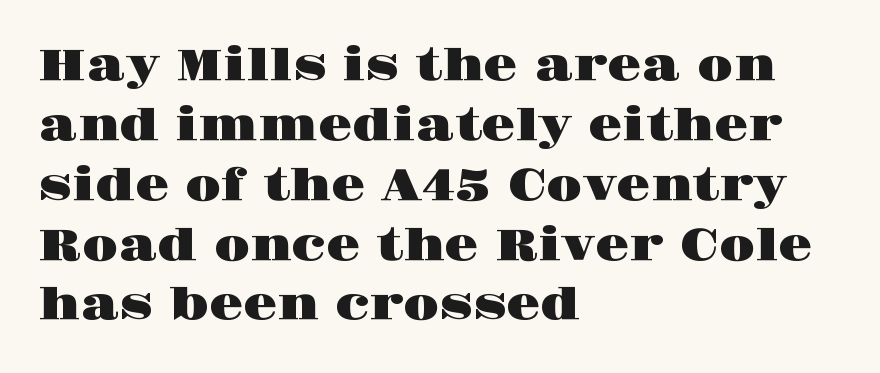
The type sits square on the baseline with zero lean. Type without underlining. A typesetter would call this leading conventional body-copy spacing. The font family rendered here belongs to the serif group. Look at the tracking — it's just the regular setting, nothing added. Here the designer chose a conventional face with non-uniform glyph widths.
